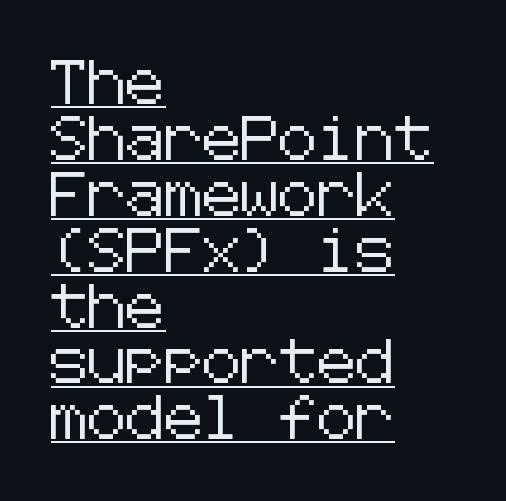
{"serif": "no", "italic": "no", "width": "normal", "stroke_contrast": "low", "x_height": "medium", "underline": "yes", "align": "left", "line_spacing": "normal", "line_spacing_ratio": 1.3, "letter_spacing": "normal", "letter_spacing_em": 0.0, "glyph_px": 43}
